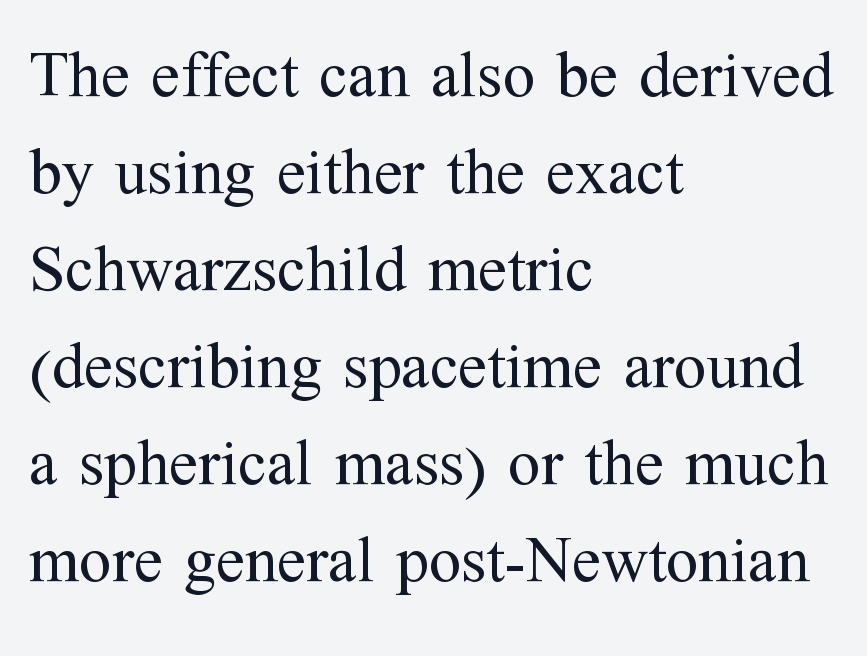
The image shows 66 px regular-weight serif type, upright; set left-aligned, normal line spacing (1.47x), normal letter spacing, not underlined; medium stroke contrast and a medium x-height.
